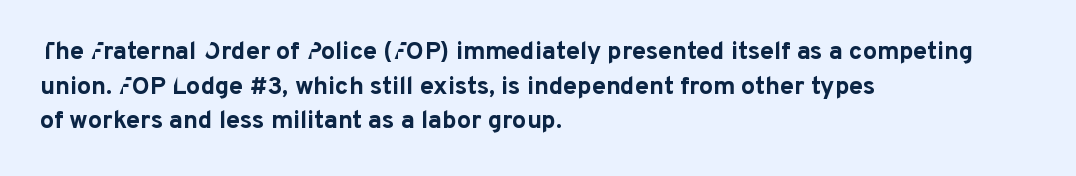
The type sits square on the baseline with zero lean. Summary of weight: heavy, a full bold. Rule under the text: the space is simply empty. Is the letter spacing exaggerated? No — it looks like the ordinary default.
